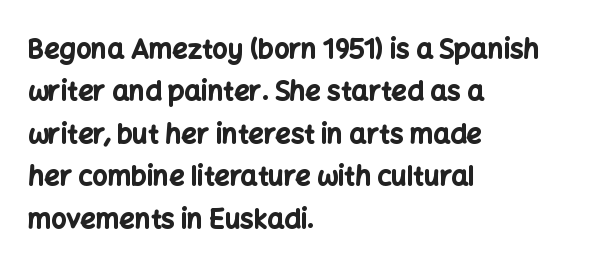
Q: Is the text bold? A: Yes.
Q: Is the text italic (slanted)? A: No, it is upright.
Q: Is the text underlined? A: No.
Q: How is the paragraph aligned? A: Left-aligned.
Q: Is the spacing between letters normal or unusually wide? A: Normal.
Q: Is the spacing between lines tight, normal or loose? A: Normal.
